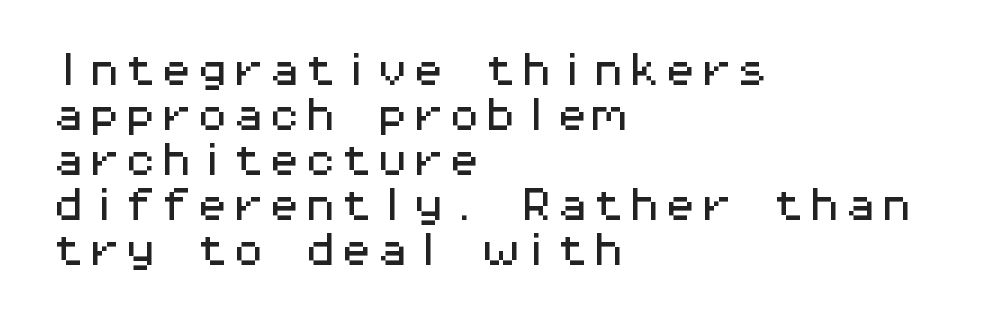
The designer went with a sans here, leaving each stem footless. The lines sit at an ordinary, default distance from one another. Rendered with straight, roman letterforms. Unmarked baselines from the first word to the last.
